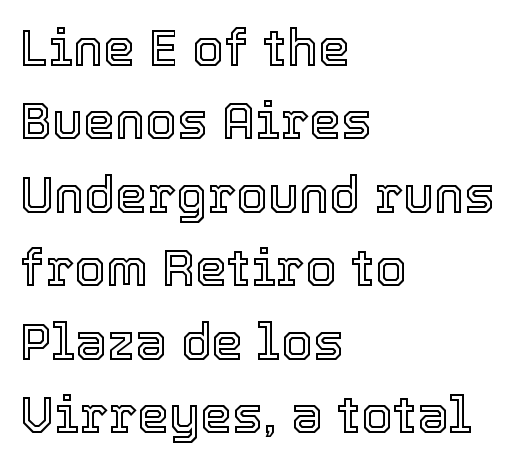
{"italic": "no", "width": "normal", "x_height": "medium", "monospaced": "no", "underline": "no", "align": "left", "line_spacing": "normal", "line_spacing_ratio": 1.44, "letter_spacing": "normal", "letter_spacing_em": 0.0, "glyph_px": 51}
